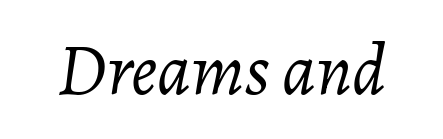
The image shows 73 px light type, italic (leaning right); set normal letter spacing, not underlined; low stroke contrast and a medium x-height.
